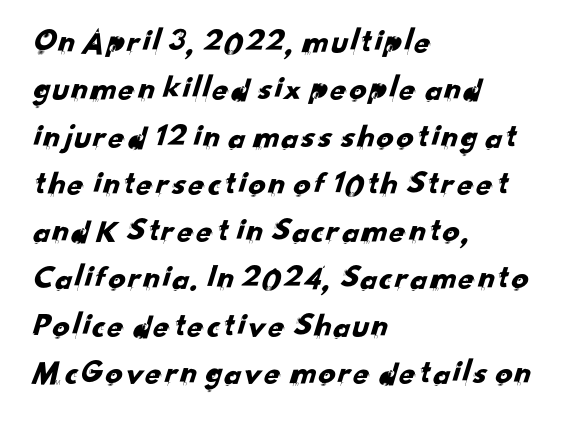
The image shows 34 px sans-serif type; set left-aligned, normal line spacing (1.39x), normal letter spacing, not underlined; low stroke contrast and a small x-height.
